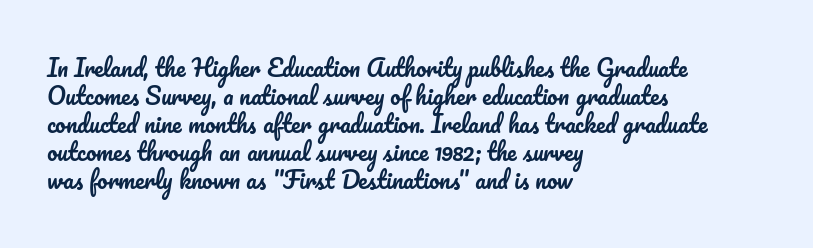
{"underline": "no", "align": "left", "line_spacing_ratio": 1.22, "letter_spacing": "normal", "letter_spacing_em": 0.0, "glyph_px": 23}
